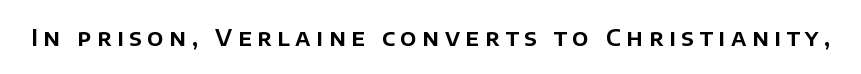
{"italic": "no", "underline": "no", "letter_spacing": "wide", "letter_spacing_em": 0.24, "glyph_px": 23}
